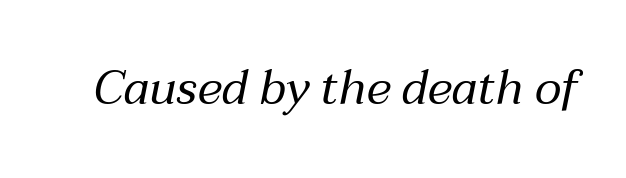
A quiet, ordinary-to-light weight characterises the typeface. Every character sits at an angle, as italics do. Here the designer chose a conventional face with non-uniform glyph widths. The line texture is even and compact thanks to regular tracking.
